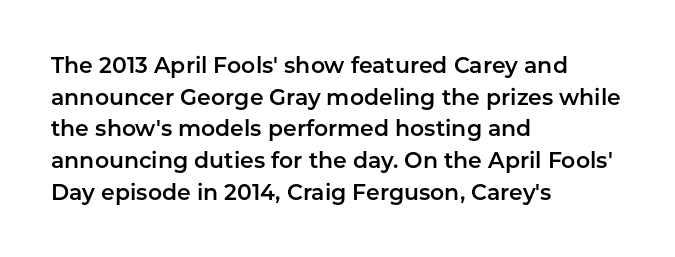
Ordinary non-slanted type is in use. Letter spacing: default. This sample is left-justified, so line endings fall wherever the words run out. Underline: absent. Successive baselines arrive at the customary interval.
